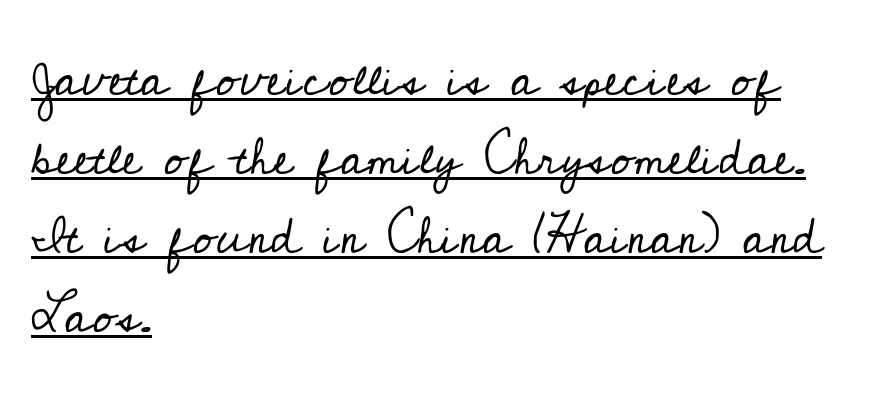
The image shows 51 px regular-weight serif type; set left-aligned, normal line spacing (1.55x), normal letter spacing, underlined; low stroke contrast and a small x-height.
